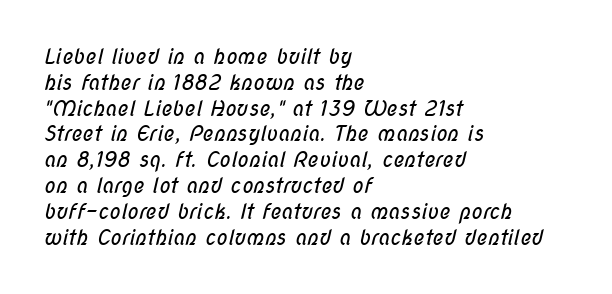
The image shows 21 px text type; set left-aligned, line spacing 1.23x, normal letter spacing, not underlined.
